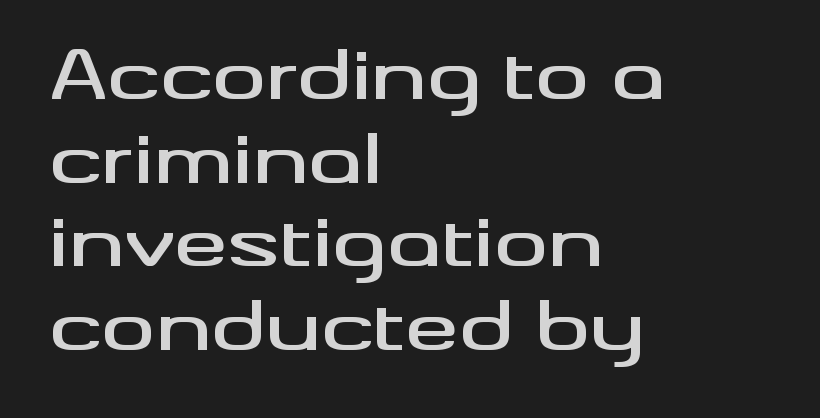
{"serif": "no", "italic": "no", "width": "wide", "stroke_contrast": "medium", "x_height": "small", "monospaced": "no", "underline": "no", "align": "left", "line_spacing": "normal", "line_spacing_ratio": 1.25, "letter_spacing": "normal", "letter_spacing_em": 0.0, "glyph_px": 67}
